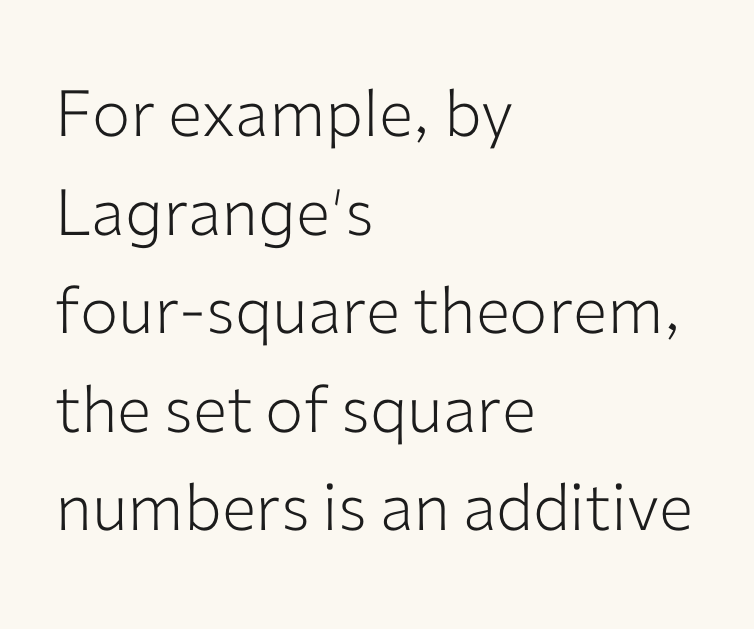
The letters sit at their default tracking, neither squeezed nor spread. Classification — sans serif. The typesetter chose a ragged-right arrangement here. The face looks like a standard text weight, possibly lighter. The lettering holds an erect, upright posture throughout. Looks like regular typesetting: each glyph gets only the width it needs.
